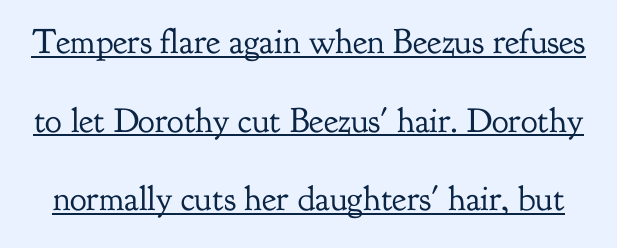
Q: Is the text bold? A: No.
Q: Is the text italic (slanted)? A: No, it is upright.
Q: Is the typeface a serif or a sans-serif typeface? A: Serif.
Q: Is the text underlined? A: Yes.
Q: Is the spacing between letters normal or unusually wide? A: Normal.
Q: Is the spacing between lines tight, normal or loose? A: Loose.
Q: Width (condensed, normal, or wide)? A: Normal.
Q: Stroke contrast? A: Low.
Q: x-height? A: Small.
Q: Monospaced? A: No.
